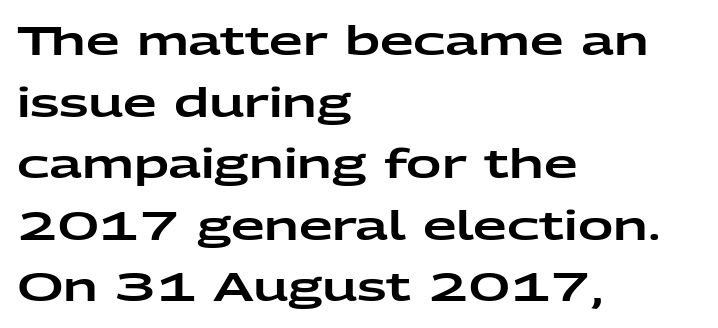
The space between consecutive lines is moderate. The passage is arranged the way most books set body copy — flush left. The passage shown is not underscored anywhere. Note the varied advance widths — an 'i' is clearly narrower than an 'm'.
